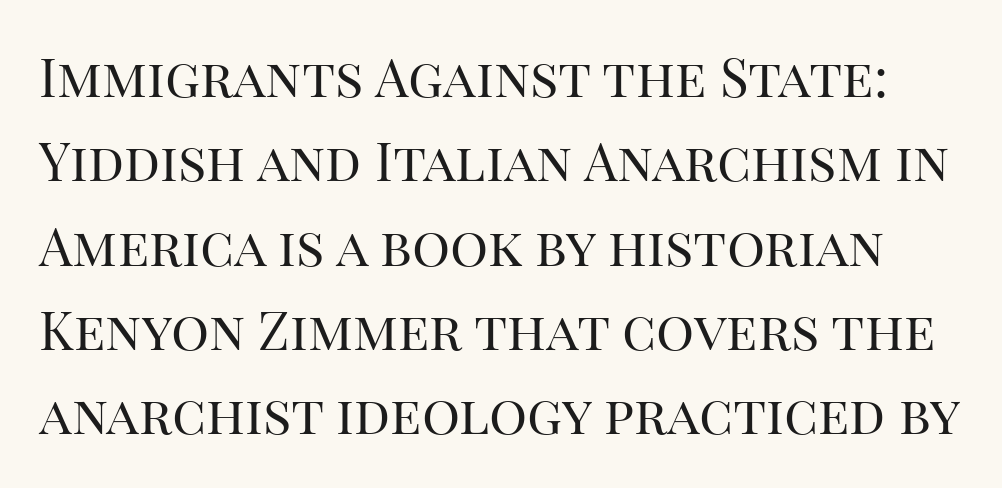
Posture: straight, roman, zero tilt. The passage shown has conventional tracking throughout. Unlike a clean sans, this face finishes its strokes with serifs. Caption: face not bold, strokes unweighted. Note the varied advance widths — an 'i' is clearly narrower than an 'm'.
